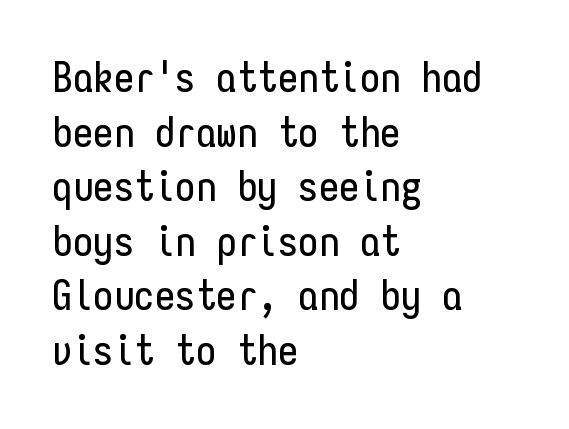
The image shows 41 px condensed sans-serif type, upright, monospaced; set left-aligned, normal line spacing (1.33x), normal letter spacing, not underlined; low stroke contrast and a medium x-height.
